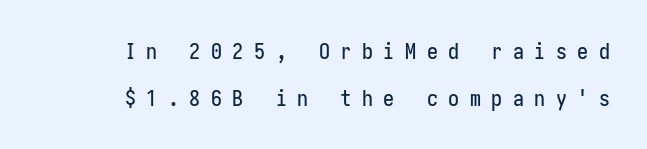
{"italic": "no", "underline": "no", "align": "right", "line_spacing": "loose", "line_spacing_ratio": 2.13, "letter_spacing": "wide", "letter_spacing_em": 0.48, "glyph_px": 22}
